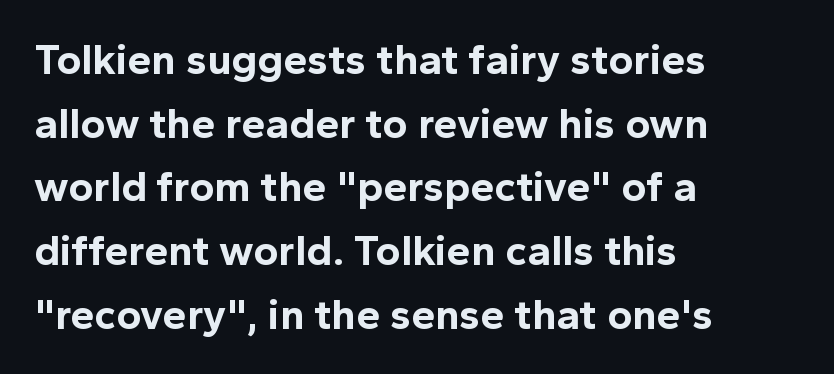
Q: Is the text bold? A: Yes.
Q: Is the text italic (slanted)? A: No, it is upright.
Q: Is the typeface a serif or a sans-serif typeface? A: Sans-serif.
Q: Is the text underlined? A: No.
Q: How is the paragraph aligned? A: Left-aligned.
Q: Is the spacing between letters normal or unusually wide? A: Normal.
Q: Is the spacing between lines tight, normal or loose? A: Normal.
Q: Width (condensed, normal, or wide)? A: Normal.
Q: x-height? A: Medium.
Q: Monospaced? A: No.
